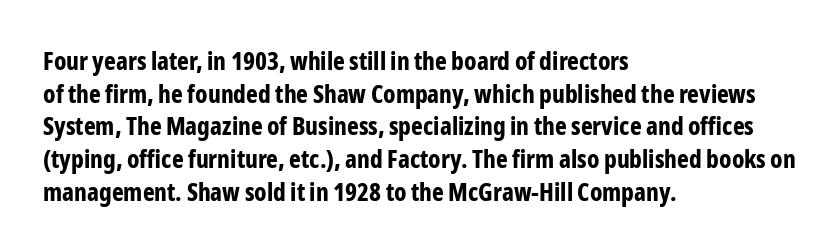
{"italic": "no", "bold": "yes", "underline": "no", "align": "left", "line_spacing": "normal", "line_spacing_ratio": 1.31, "letter_spacing": "normal", "letter_spacing_em": 0.0, "glyph_px": 25}
